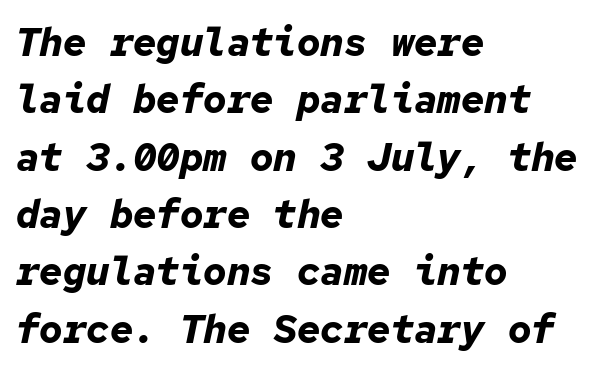
Spacing verdict: monospaced, one width for all characters. Each line starts at the same left margin while the right side varies. Does the weight exceed regular? Yes, all the way to bold. The letters are slanted; this is an italic face. Honestly, the letter spacing is just normal — you wouldn't notice it. Notice how descenders clear the ascenders below comfortably — that's standard leading.
